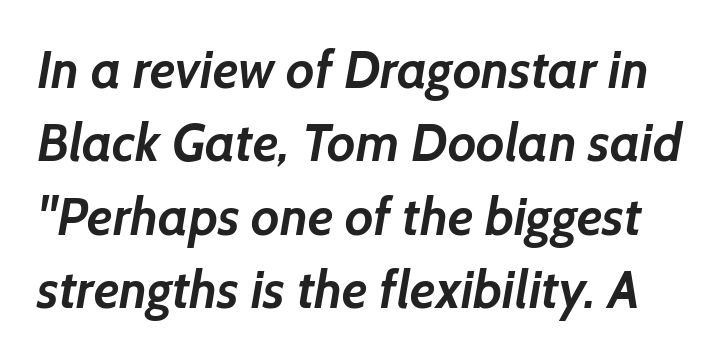
The designer left line spacing at the default. You could not count columns in this text — the font is proportionally spaced. The passage shown is not underscored anywhere. No feet cap the strokes, marking this as sans-serif type. Heavy, bold letterforms. In terms of letterspacing, this is plain default setting.
